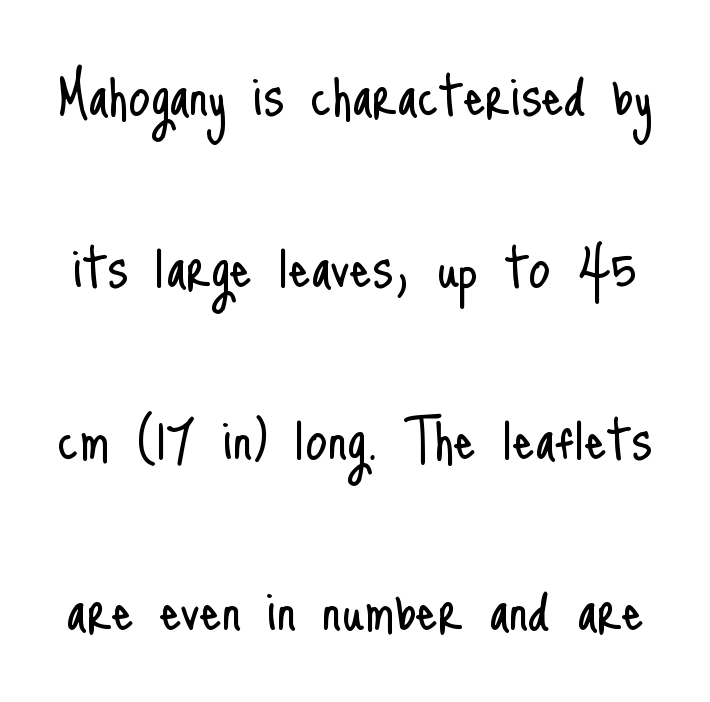
The image shows 69 px light, condensed sans-serif type, upright; set loose line spacing (2.49x), normal letter spacing, not underlined; low stroke contrast and a small x-height.
